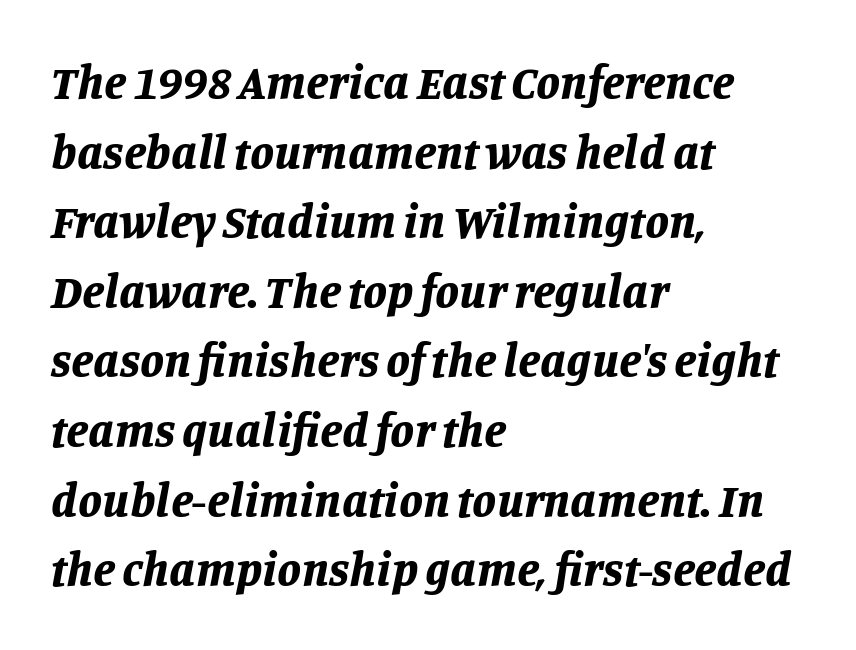
Q: Is the text bold? A: Yes.
Q: Is the text italic (slanted)? A: Yes, it leans right by about 11 degrees.
Q: Is the text underlined? A: No.
Q: How is the paragraph aligned? A: Left-aligned.
Q: Is the spacing between letters normal or unusually wide? A: Normal.
Q: Is the spacing between lines tight, normal or loose? A: Normal.
Q: Width (condensed, normal, or wide)? A: Normal.
Q: Stroke contrast? A: Low.
Q: x-height? A: Large.
Q: Monospaced? A: No.
